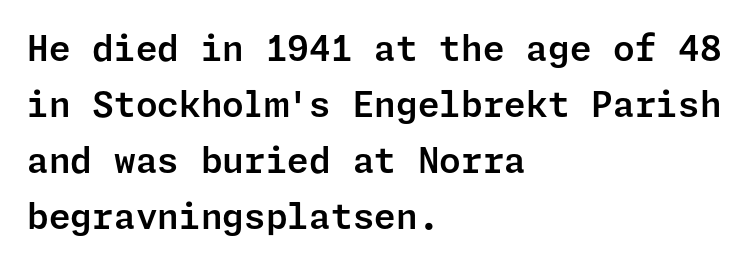
The image shows 35 px sans-serif type, upright; set left-aligned, normal line spacing (1.6x), normal letter spacing, not underlined; low stroke contrast and a medium x-height.
